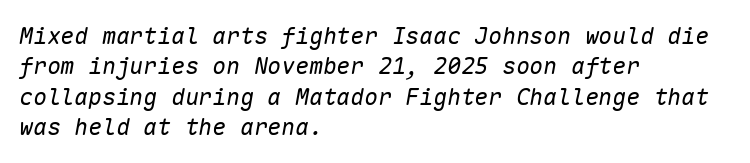
Q: Is the text bold? A: No.
Q: Is the text italic (slanted)? A: Yes, it leans right by about 10 degrees.
Q: Is the text underlined? A: No.
Q: How is the paragraph aligned? A: Left-aligned.
Q: Is the spacing between letters normal or unusually wide? A: Normal.
Q: Is the spacing between lines tight, normal or loose? A: Normal.
